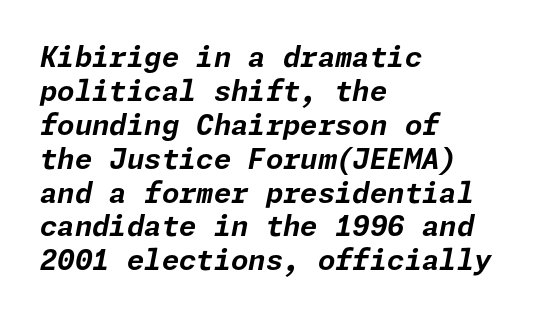
The axis of the letterforms is tilted away from vertical. Rule under the text: the space is simply empty. Leftover space on each line is placed entirely after the last word. The passage shown is emphatically bold. This rendering leaves character spacing at its baseline value.
